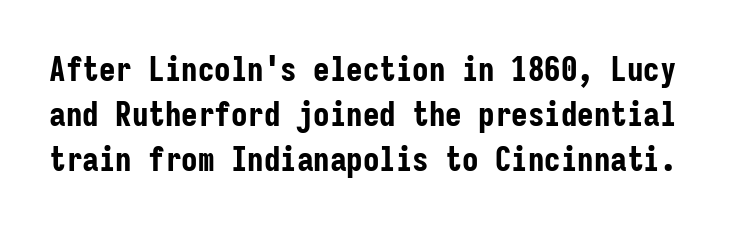
{"serif": "no", "italic": "no", "bold": "yes", "weight": "bold", "width": "condensed", "stroke_contrast": "low", "x_height": "medium", "monospaced": "yes", "underline": "no", "line_spacing": "normal", "line_spacing_ratio": 1.37, "letter_spacing": "normal", "letter_spacing_em": 0.0, "glyph_px": 33}
